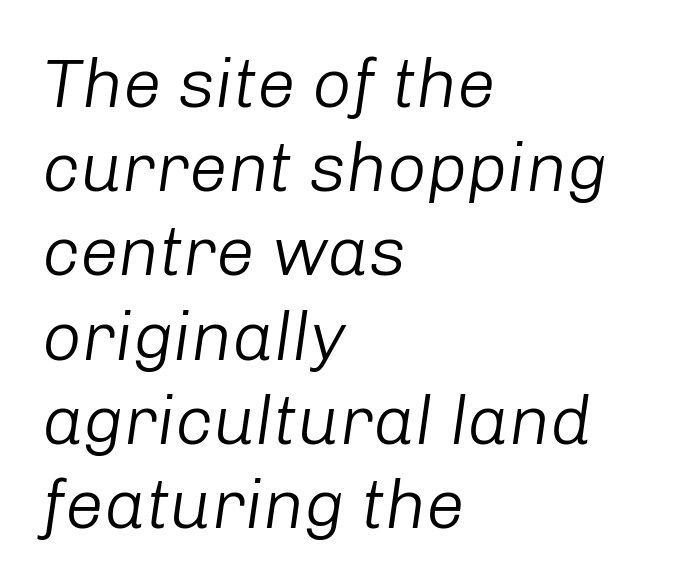
The lines are quadded left. The rendering keeps characters at their native spacing. The typesetting does not lean heavy: it is not bold. This is oblique type, the kind used for emphasis or titles. Do the characters align in a grid? No, the font is proportional. Nobody drew a line under any word here.
